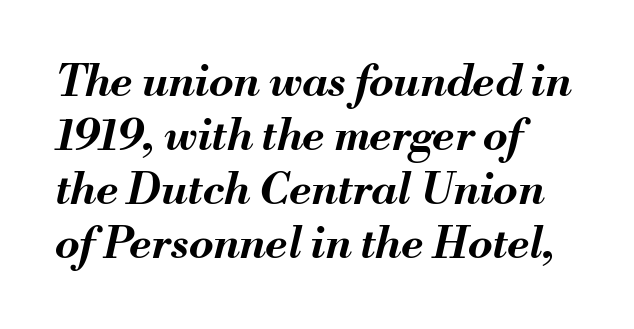
Q: Is the text bold? A: Yes.
Q: Is the text italic (slanted)? A: Yes, it leans right by about 13 degrees.
Q: Is the text underlined? A: No.
Q: How is the paragraph aligned? A: Left-aligned.
Q: Is the spacing between letters normal or unusually wide? A: Normal.
Q: Width (condensed, normal, or wide)? A: Normal.
Q: Stroke contrast? A: Medium.
Q: x-height? A: Small.
Q: Monospaced? A: No.
